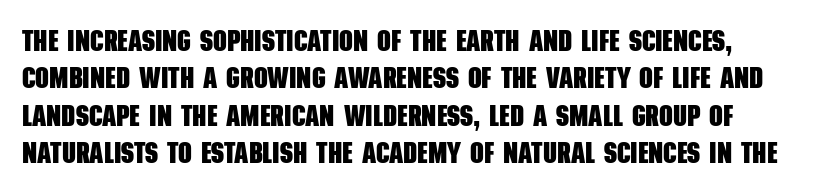
Q: Is the text bold? A: Yes.
Q: Is the typeface a serif or a sans-serif typeface? A: Sans-serif.
Q: Is the text underlined? A: No.
Q: Is the spacing between letters normal or unusually wide? A: Normal.
Q: Is the spacing between lines tight, normal or loose? A: Normal.
Q: Width (condensed, normal, or wide)? A: Condensed.
Q: Stroke contrast? A: Low.
Q: x-height? A: Large.
Q: Monospaced? A: No.
